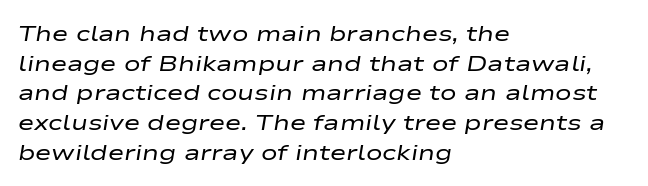
The image shows 22 px text type, italic (leaning right); set left-aligned, normal line spacing (1.35x), normal letter spacing, not underlined.
